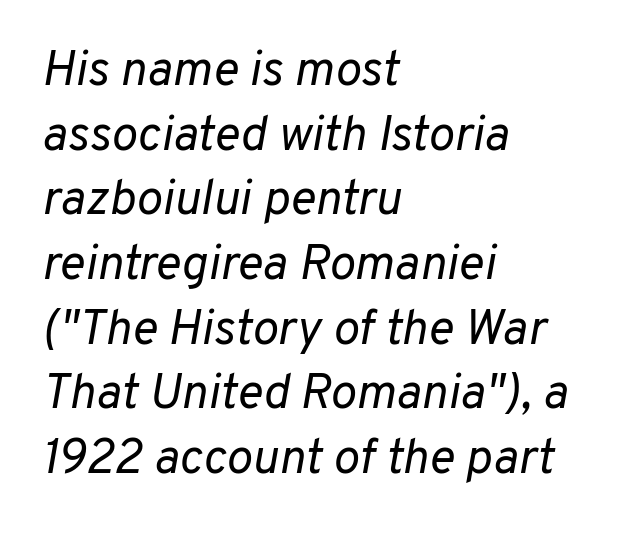
Q: Is the text bold? A: No.
Q: Is the text italic (slanted)? A: Yes, it leans right by about 10 degrees.
Q: Is the text underlined? A: No.
Q: How is the paragraph aligned? A: Left-aligned.
Q: Is the spacing between letters normal or unusually wide? A: Normal.
Q: Is the spacing between lines tight, normal or loose? A: Normal.
Q: Width (condensed, normal, or wide)? A: Normal.
Q: Stroke contrast? A: Low.
Q: x-height? A: Medium.
Q: Monospaced? A: No.
